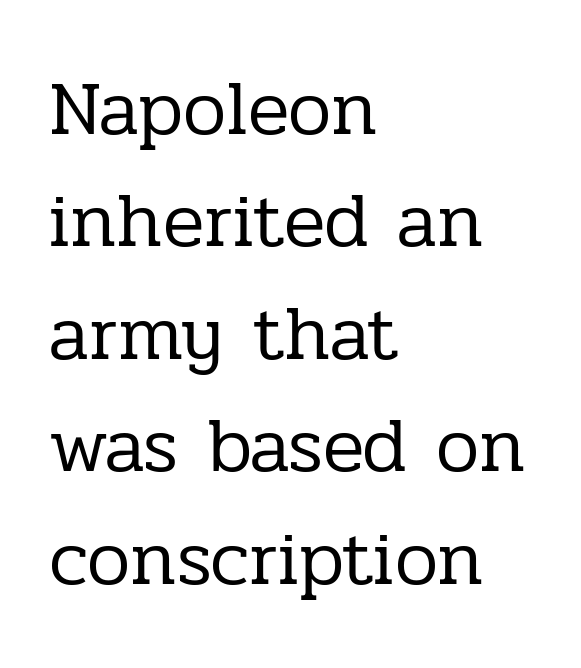
{"serif": "yes", "italic": "no", "bold": "no", "weight": "regular", "width": "normal", "stroke_contrast": "low", "x_height": "medium", "monospaced": "no", "underline": "no", "align": "left", "line_spacing": "normal", "line_spacing_ratio": 1.46, "letter_spacing": "normal", "letter_spacing_em": 0.0, "glyph_px": 77}
